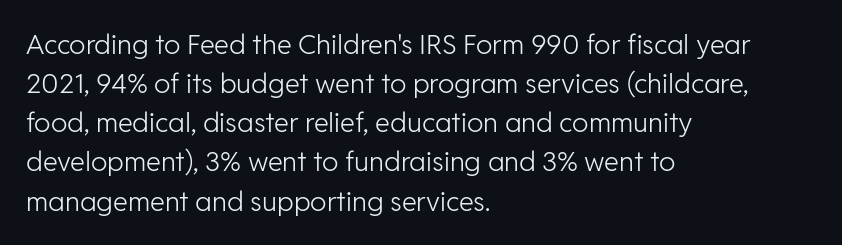
{"italic": "no", "bold": "no", "underline": "no", "align": "left", "line_spacing": "normal", "line_spacing_ratio": 1.45, "letter_spacing": "normal", "letter_spacing_em": 0.0, "glyph_px": 27}
